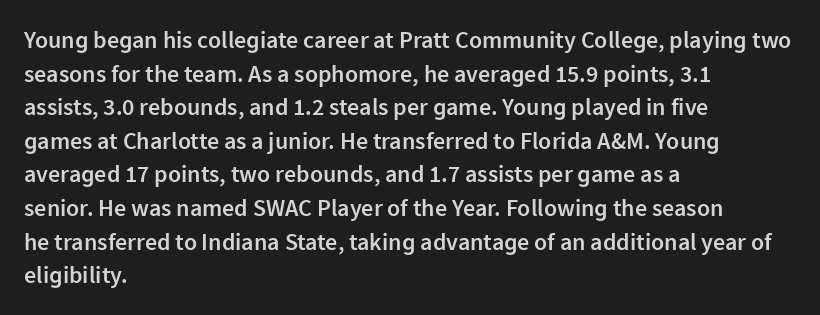
Tall strokes in this sample are plumb rather than angled. Honestly, the letter spacing is just normal — you wouldn't notice it. The foot of each line stays bare and open. The passage shown is semibold, sitting just below true bold. The space between consecutive lines is moderate.
